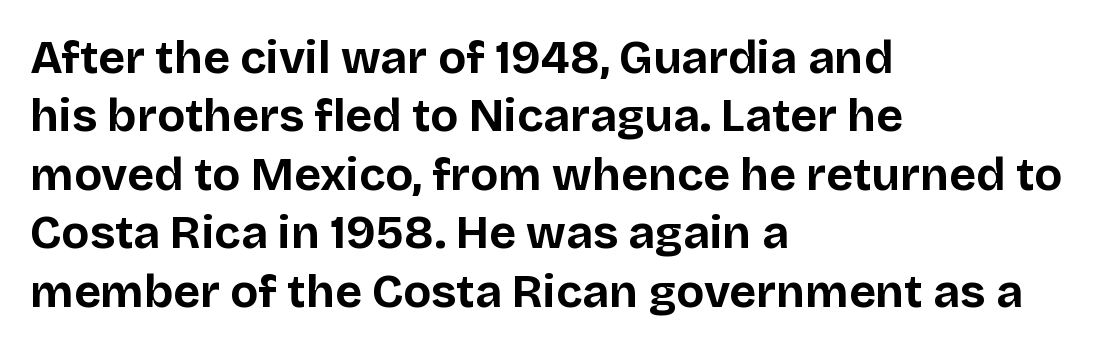
{"serif": "no", "italic": "no", "bold": "yes", "weight": "bold", "width": "normal", "stroke_contrast": "low", "x_height": "large", "monospaced": "no", "underline": "no", "align": "left", "line_spacing": "normal", "line_spacing_ratio": 1.27, "letter_spacing": "normal", "letter_spacing_em": 0.0, "glyph_px": 46}
